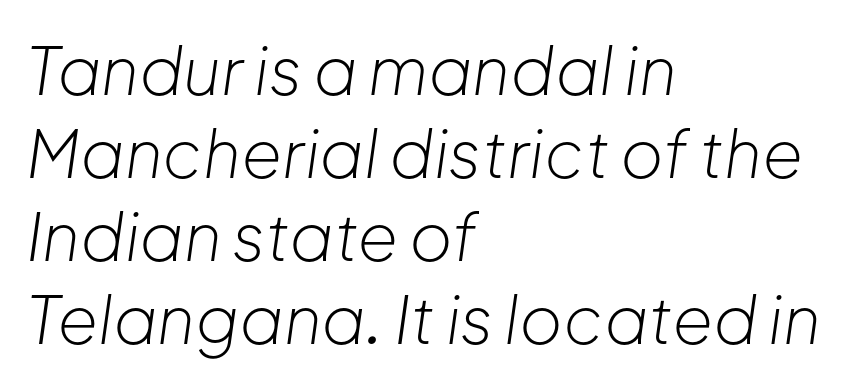
The image shows 66 px light type, italic (leaning right); set left-aligned, normal line spacing (1.26x), normal letter spacing, not underlined; low stroke contrast and a medium x-height.
